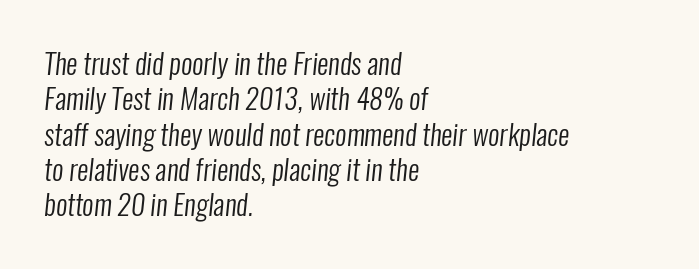
In terms of letterform style, serifs are entirely absent. A typesetter would call this zero additional tracking. Spacing verdict: proportional, widths tailored to each character. Bare-footed words on every line. Caption: multi-line text, flush left, ragged right. Leading matches the norm, producing a regular column.
